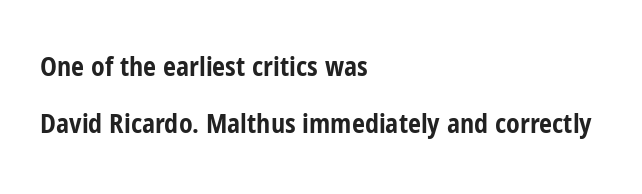
Q: Is the text bold? A: Yes.
Q: Is the text italic (slanted)? A: No, it is upright.
Q: Is the text underlined? A: No.
Q: How is the paragraph aligned? A: Left-aligned.
Q: Is the spacing between letters normal or unusually wide? A: Normal.
Q: Is the spacing between lines tight, normal or loose? A: Loose.
